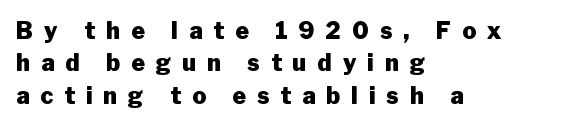
{"italic": "no", "bold": "yes", "underline": "no", "align": "left", "line_spacing": "normal", "line_spacing_ratio": 1.41, "letter_spacing": "wide", "letter_spacing_em": 0.48, "glyph_px": 23}
